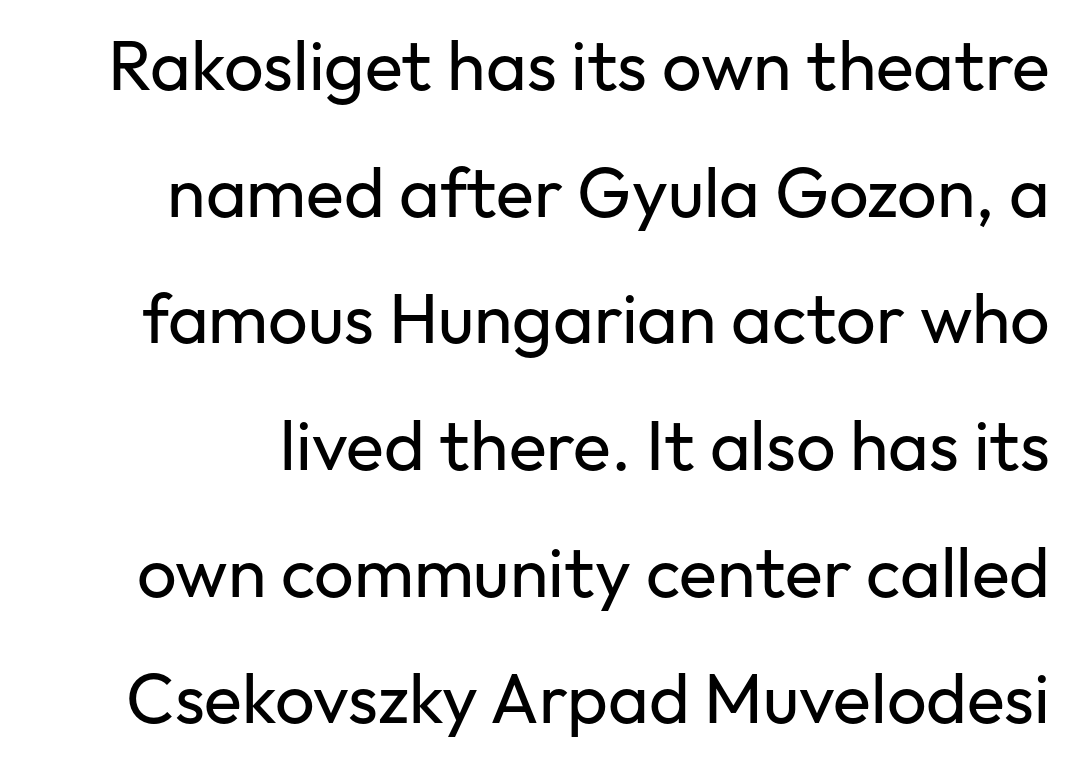
Spacing verdict: proportional, widths tailored to each character. The strip under each line holds only bare page. Tracking value appears to be zero — textbook default spacing. What kind of face is this? One without serifs — a sans.
